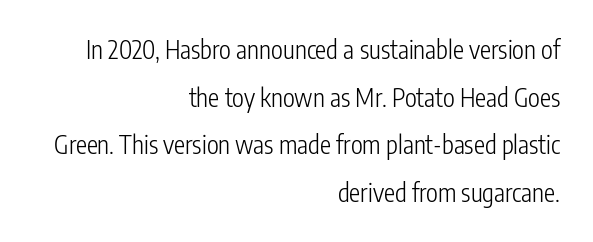
This sample uses an upright cut, with every glyph sitting square on the baseline. The rendering anchors every line to the right-hand side. The font sits on the lighter half of the weight spectrum, regular included. How are the letters spaced? Ordinarily, with no added tracking.
